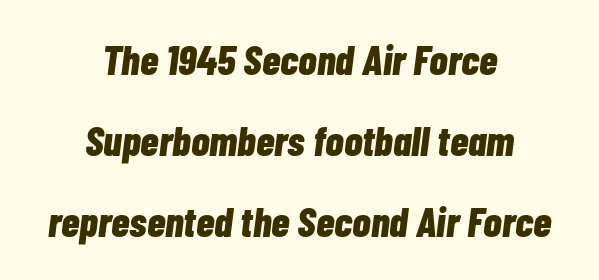
The image shows 42 px bold, condensed type, italic (leaning right); set centered, loose line spacing (1.93x), normal letter spacing, not underlined; low stroke contrast and a medium x-height.
